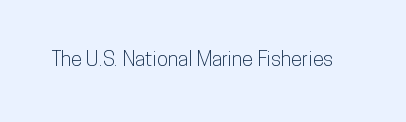
{"italic": "no", "underline": "no", "letter_spacing": "normal", "letter_spacing_em": 0.0, "glyph_px": 20}
